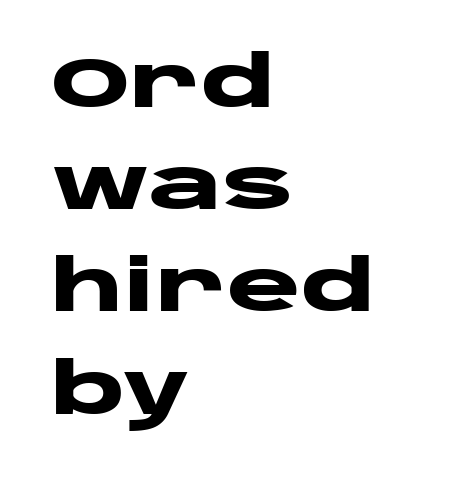
{"serif": "no", "italic": "no", "bold": "yes", "weight": "heavy", "width": "wide", "stroke_contrast": "low", "x_height": "large", "monospaced": "no", "underline": "no", "align": "left", "line_spacing": "normal", "line_spacing_ratio": 1.46, "letter_spacing": "normal", "letter_spacing_em": 0.0, "glyph_px": 70}
